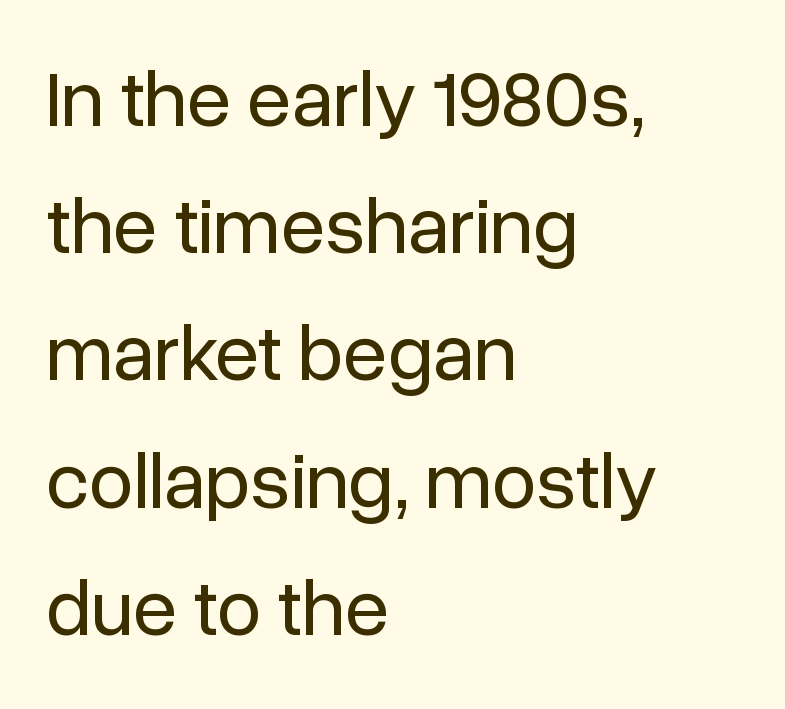
{"serif": "no", "italic": "no", "bold": "no", "weight": "regular", "width": "normal", "stroke_contrast": "low", "x_height": "medium", "monospaced": "no", "underline": "no", "align": "left", "line_spacing": "normal", "line_spacing_ratio": 1.59, "letter_spacing": "normal", "letter_spacing_em": 0.0, "glyph_px": 80}
